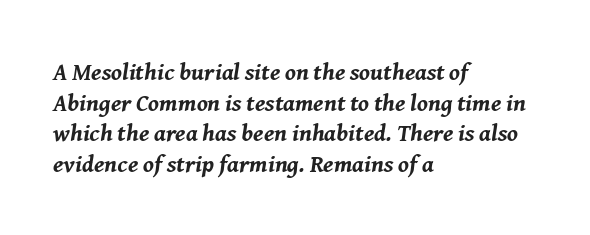
Heavy, bold letterforms. Letter spacing: default. Vertical spacing — default. The area under the type is left untouched. Horizontally, the lines are justified to the leading edge only.
